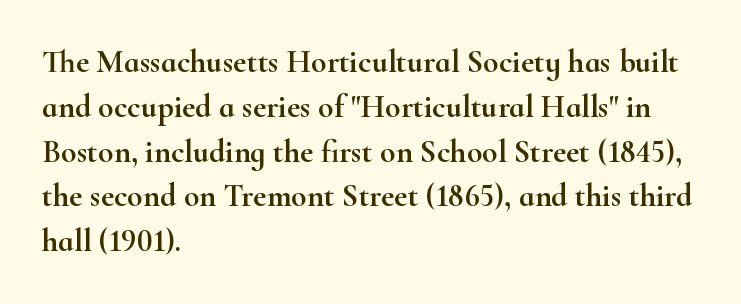
{"serif": "yes", "italic": "no", "width": "wide", "stroke_contrast": "high", "x_height": "small", "monospaced": "no", "underline": "no", "align": "left", "line_spacing": "normal", "line_spacing_ratio": 1.4, "letter_spacing": "normal", "letter_spacing_em": 0.0, "glyph_px": 32}
